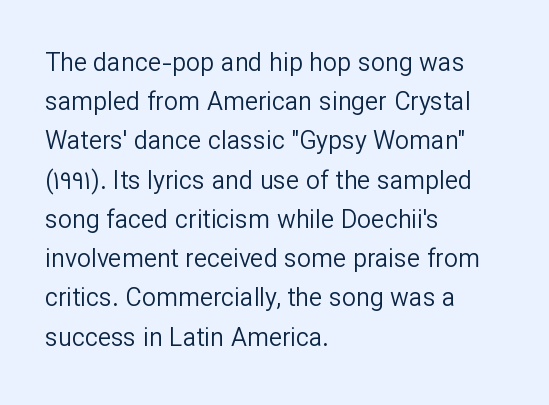
{"italic": "no", "bold": "no", "underline": "no", "align": "left", "line_spacing": "normal", "line_spacing_ratio": 1.57, "letter_spacing": "normal", "letter_spacing_em": 0.0, "glyph_px": 25}
